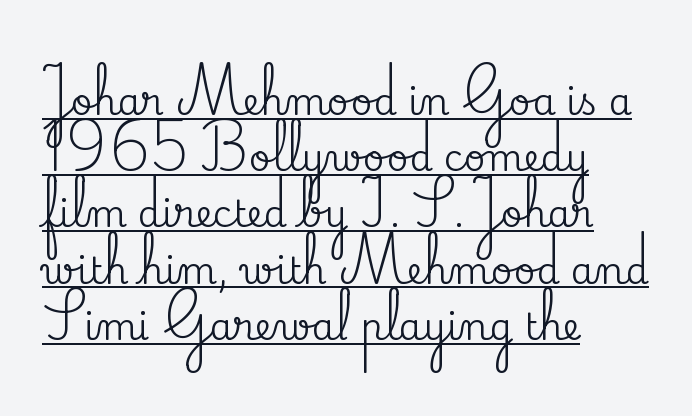
Q: Is the text italic (slanted)? A: No, it is upright.
Q: Is the typeface a serif or a sans-serif typeface? A: Serif.
Q: Is the text underlined? A: Yes.
Q: How is the paragraph aligned? A: Left-aligned.
Q: Is the spacing between letters normal or unusually wide? A: Normal.
Q: Is the spacing between lines tight, normal or loose? A: Normal.
Q: Width (condensed, normal, or wide)? A: Normal.
Q: Stroke contrast? A: Medium.
Q: x-height? A: Small.
Q: Monospaced? A: No.
